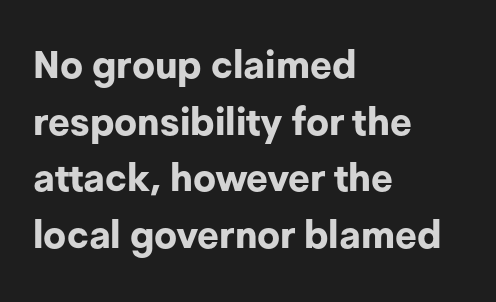
Q: Is the text bold? A: Yes.
Q: Is the text italic (slanted)? A: No, it is upright.
Q: Is the typeface a serif or a sans-serif typeface? A: Sans-serif.
Q: Is the text underlined? A: No.
Q: How is the paragraph aligned? A: Left-aligned.
Q: Is the spacing between letters normal or unusually wide? A: Normal.
Q: Is the spacing between lines tight, normal or loose? A: Normal.
Q: Width (condensed, normal, or wide)? A: Normal.
Q: Stroke contrast? A: Low.
Q: x-height? A: Medium.
Q: Monospaced? A: No.
